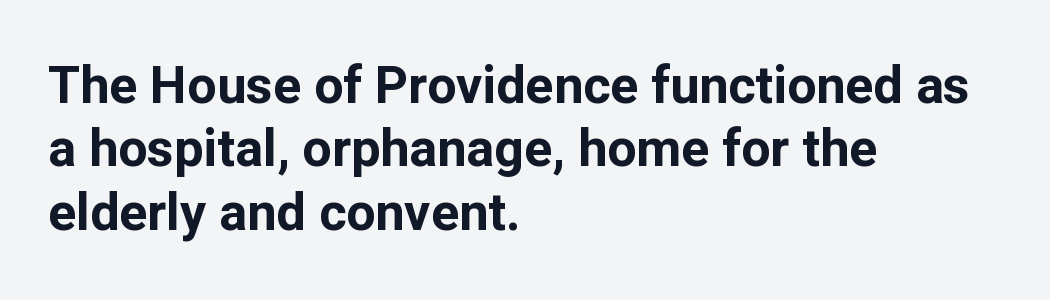
The image shows 52 px bold sans-serif type, upright; set left-aligned, line spacing 1.22x, normal letter spacing, not underlined; low stroke contrast and a medium x-height.
